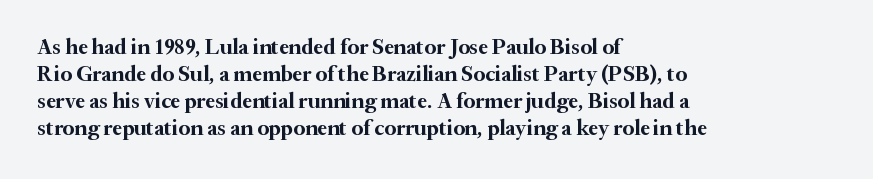
Q: Is the text bold? A: Yes.
Q: Is the text italic (slanted)? A: No, it is upright.
Q: Is the text underlined? A: No.
Q: How is the paragraph aligned? A: Left-aligned.
Q: Is the spacing between letters normal or unusually wide? A: Normal.
